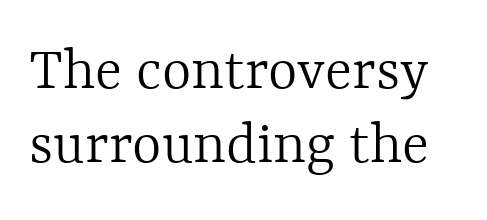
Characters remain perfectly vertical along every line. Is this a fixed-width face? No — the glyphs have proportional, varying widths. Has an underline been added? It has not. A light-to-regular cut is what we see here. Between one letter and the next there's only the usual sliver of space.
